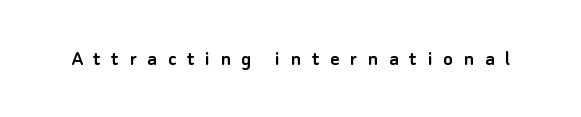
The glyphs are unaccompanied by any horizontal stroke below them. You can tell it's not italic because the verticals are truly vertical. The rendering inserts visible extra space after every character.
